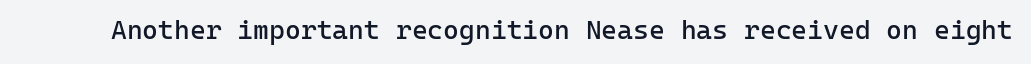
{"italic": "no", "bold": "no", "underline": "no", "letter_spacing": "normal", "letter_spacing_em": 0.0, "glyph_px": 27}
